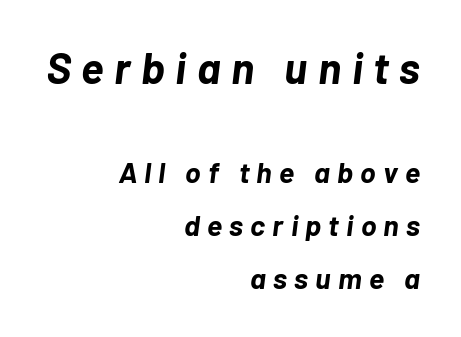
{"italic": "yes", "lean": "right", "slant_degrees": 7, "bold": "yes", "weight": "bold", "width": "normal", "stroke_contrast": "low", "x_height": "medium", "monospaced": "no", "underline": "no", "align": "right", "line_spacing_ratio": 1.83, "letter_spacing": "wide", "letter_spacing_em": 0.25, "larger_block": "first", "size_ratio": 1.48, "glyph_px": 43}
